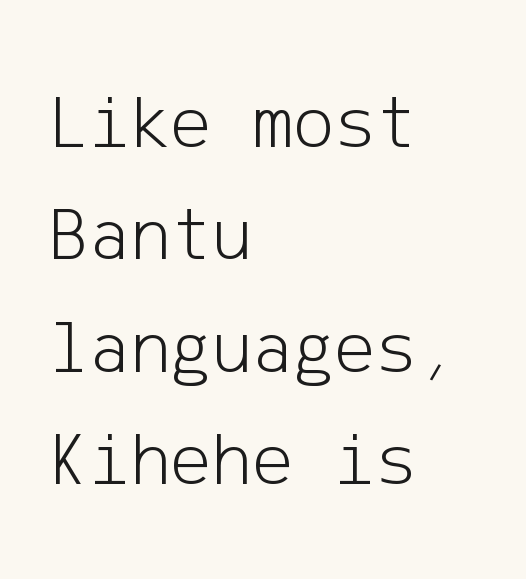
Q: Is the text bold? A: No.
Q: Is the text italic (slanted)? A: No, it is upright.
Q: Is the typeface a serif or a sans-serif typeface? A: Sans-serif.
Q: Is the text underlined? A: No.
Q: How is the paragraph aligned? A: Left-aligned.
Q: Is the spacing between letters normal or unusually wide? A: Normal.
Q: Is the spacing between lines tight, normal or loose? A: Normal.
Q: Width (condensed, normal, or wide)? A: Normal.
Q: Stroke contrast? A: Low.
Q: x-height? A: Medium.
